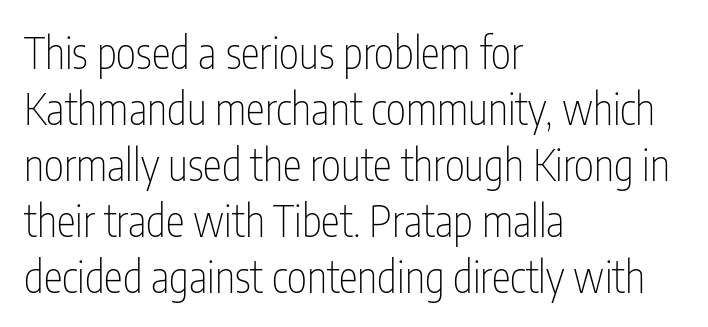
{"serif": "no", "italic": "no", "bold": "no", "weight": "thin", "width": "condensed", "stroke_contrast": "low", "x_height": "medium", "monospaced": "no", "underline": "no", "align": "left", "line_spacing": "normal", "line_spacing_ratio": 1.3, "letter_spacing": "normal", "letter_spacing_em": 0.0, "glyph_px": 43}
